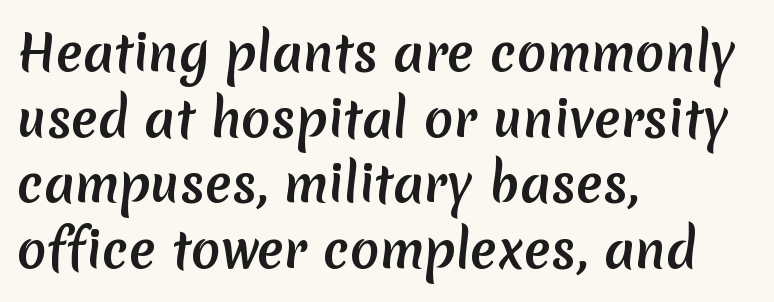
Q: Is the text bold? A: Yes.
Q: Is the typeface a serif or a sans-serif typeface? A: Sans-serif.
Q: Is the text underlined? A: No.
Q: How is the paragraph aligned? A: Left-aligned.
Q: Is the spacing between letters normal or unusually wide? A: Normal.
Q: Is the spacing between lines tight, normal or loose? A: Normal.
Q: Width (condensed, normal, or wide)? A: Normal.
Q: Stroke contrast? A: Low.
Q: x-height? A: Medium.
Q: Monospaced? A: No.
